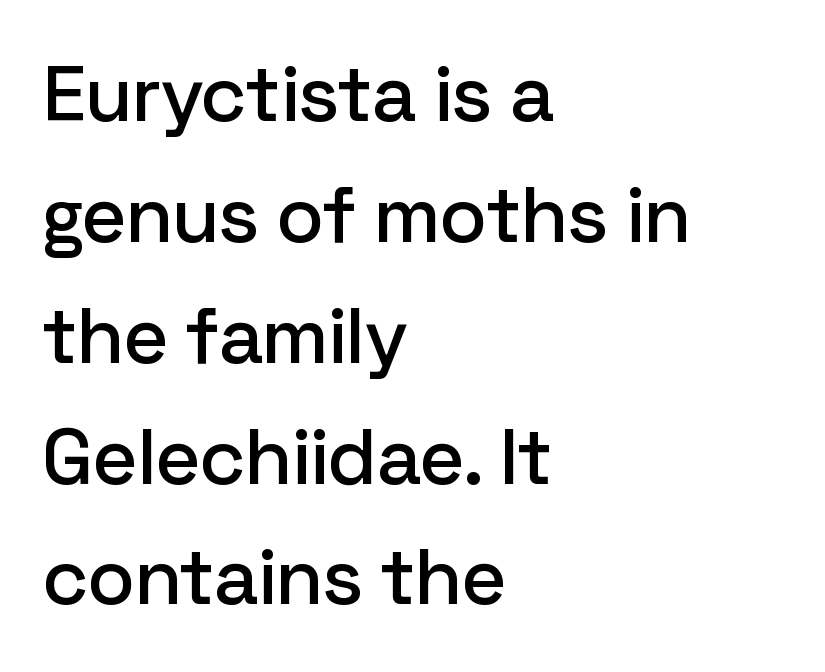
Bare-footed words on every line. In terms of posture, this sample is upright. Visually the block forms a straight wall on the left and a jagged coastline on the right. Leading: standard. Spacing verdict: proportional, widths tailored to each character.
